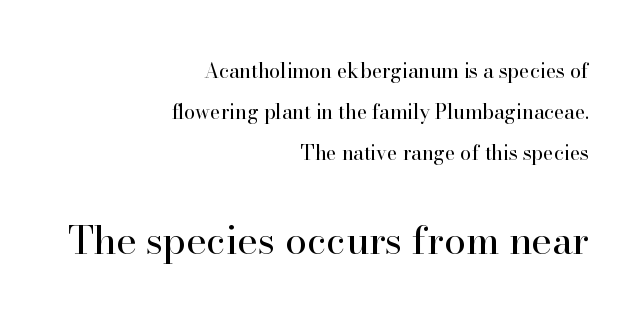
{"serif": "yes", "italic": "no", "bold": "no", "weight": "regular", "width": "normal", "stroke_contrast": "high", "x_height": "small", "monospaced": "no", "underline": "no", "align": "right", "line_spacing": "loose", "line_spacing_ratio": 2.06, "letter_spacing": "normal", "letter_spacing_em": 0.0, "larger_block": "second", "size_ratio": 1.95, "glyph_px": 39}
